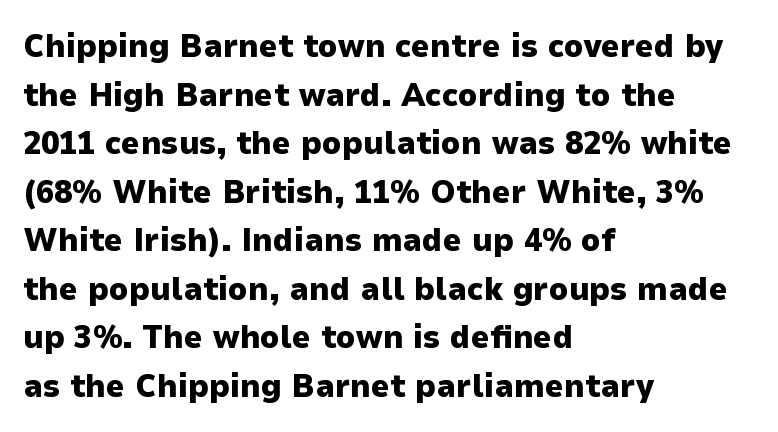
{"serif": "no", "italic": "no", "bold": "yes", "weight": "heavy", "width": "normal", "stroke_contrast": "low", "x_height": "medium", "monospaced": "no", "underline": "no", "align": "left", "line_spacing": "normal", "line_spacing_ratio": 1.47, "letter_spacing": "normal", "letter_spacing_em": 0.0, "glyph_px": 33}
